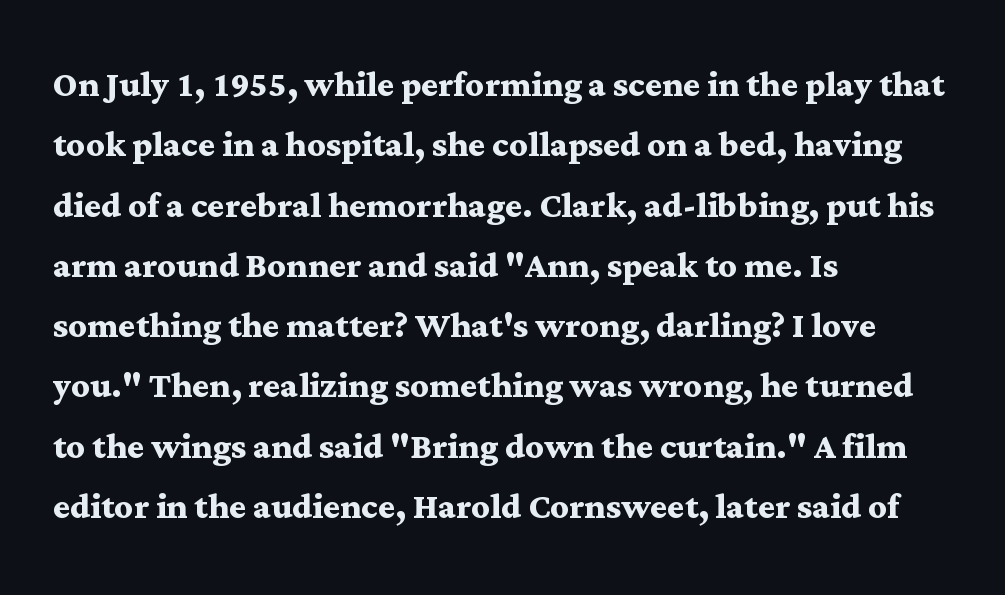
The image shows 45 px semibold, wide serif type, upright; set left-aligned, normal line spacing (1.34x), normal letter spacing, not underlined; medium stroke contrast and a medium x-height.
